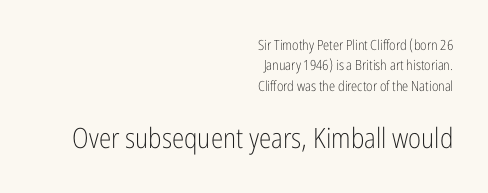
{"serif": "no", "italic": "no", "bold": "no", "weight": "light", "width": "condensed", "stroke_contrast": "low", "x_height": "medium", "monospaced": "no", "underline": "no", "align": "right", "line_spacing": "normal", "line_spacing_ratio": 1.45, "letter_spacing": "normal", "letter_spacing_em": 0.0, "larger_block": "second", "size_ratio": 2.0, "glyph_px": 28}
